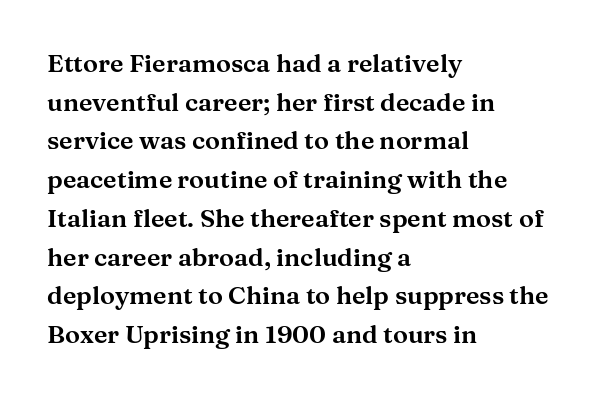
{"italic": "no", "underline": "no", "align": "left", "line_spacing": "normal", "line_spacing_ratio": 1.55, "letter_spacing": "normal", "letter_spacing_em": 0.0, "glyph_px": 25}
